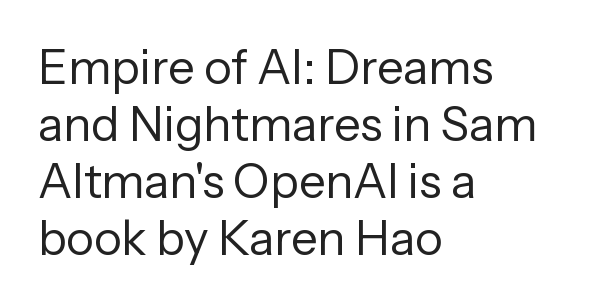
{"serif": "no", "italic": "no", "bold": "no", "weight": "regular", "width": "normal", "stroke_contrast": "low", "x_height": "medium", "monospaced": "no", "underline": "no", "align": "left", "line_spacing_ratio": 1.21, "letter_spacing": "normal", "letter_spacing_em": 0.0, "glyph_px": 47}
